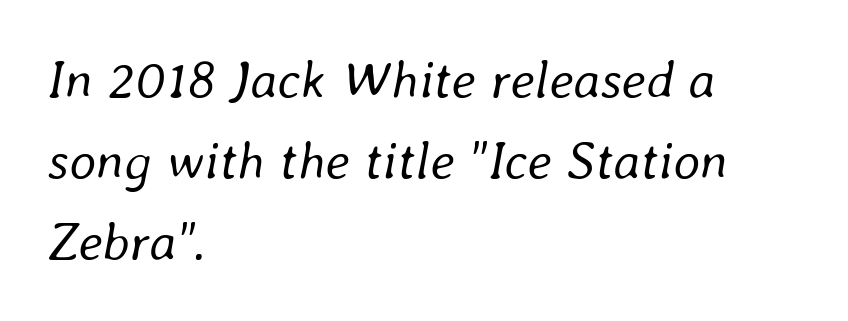
Q: Is the text bold? A: No.
Q: Is the text italic (slanted)? A: Yes, it leans right by about 8 degrees.
Q: Is the text underlined? A: No.
Q: How is the paragraph aligned? A: Left-aligned.
Q: Is the spacing between letters normal or unusually wide? A: Normal.
Q: Is the spacing between lines tight, normal or loose? A: Normal.
Q: Width (condensed, normal, or wide)? A: Normal.
Q: Stroke contrast? A: Low.
Q: x-height? A: Medium.
Q: Monospaced? A: No.
